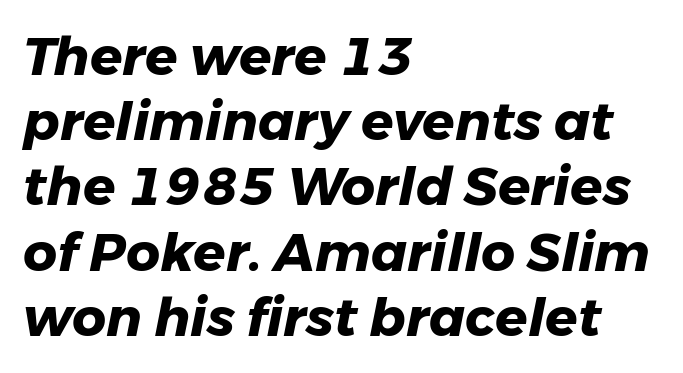
{"italic": "yes", "lean": "right", "slant_degrees": 11, "bold": "yes", "weight": "heavy", "width": "normal", "stroke_contrast": "low", "x_height": "medium", "monospaced": "no", "underline": "no", "align": "left", "line_spacing_ratio": 1.23, "letter_spacing": "normal", "letter_spacing_em": 0.0, "glyph_px": 53}
